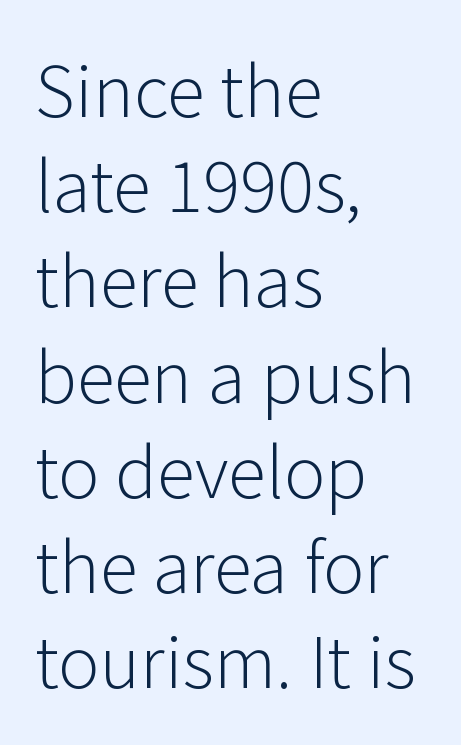
The image shows 70 px light sans-serif type, upright; set left-aligned, normal line spacing (1.36x), normal letter spacing, not underlined; low stroke contrast and a medium x-height.
